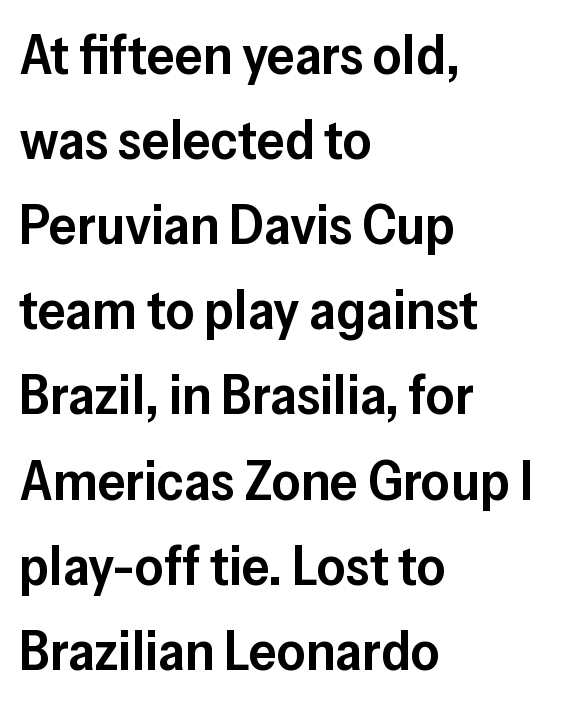
Q: Is the text bold? A: Semi-bold.
Q: Is the text italic (slanted)? A: No, it is upright.
Q: Is the typeface a serif or a sans-serif typeface? A: Sans-serif.
Q: Is the text underlined? A: No.
Q: How is the paragraph aligned? A: Left-aligned.
Q: Is the spacing between letters normal or unusually wide? A: Normal.
Q: Is the spacing between lines tight, normal or loose? A: Normal.
Q: Width (condensed, normal, or wide)? A: Normal.
Q: Stroke contrast? A: Low.
Q: x-height? A: Medium.
Q: Monospaced? A: No.
